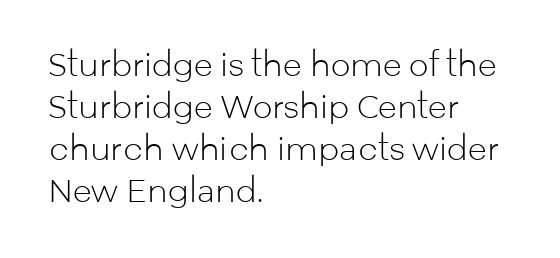
{"serif": "no", "italic": "no", "bold": "no", "weight": "light", "width": "normal", "stroke_contrast": "low", "x_height": "medium", "monospaced": "no", "underline": "no", "align": "left", "line_spacing": "normal", "line_spacing_ratio": 1.35, "letter_spacing": "normal", "letter_spacing_em": 0.0, "glyph_px": 31}
